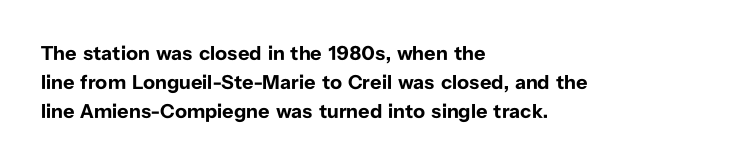
The glyphs are unaccompanied by any horizontal stroke below them. Line spacing here is normal. It's the straight-up-and-down kind of type. A dark, heavy texture on the line: the type is bold. The text block is weighted toward the left margin, trailing off unevenly rightward. Characters follow at the spacing the type designer built in.
